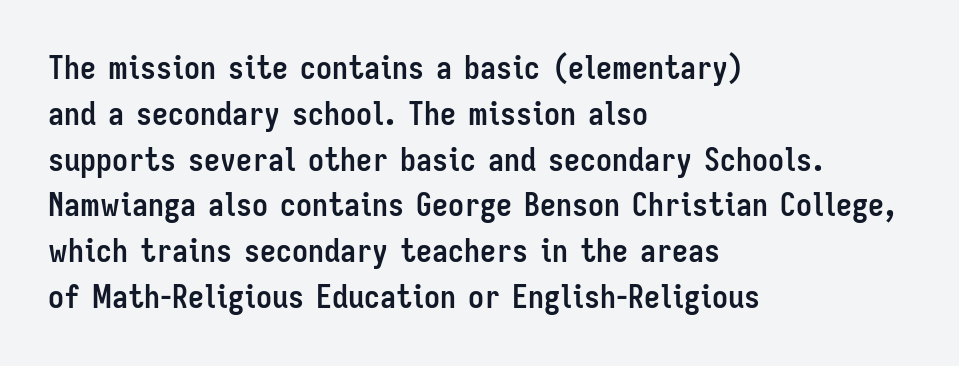
Are there feet on the stems? There aren't — it's a sans. Clear beneath every line of the passage. How are the letters spaced? Ordinarily, with no added tracking. These lines were composed using upright roman letters. These lines are rendered in a variable-pitch font.
